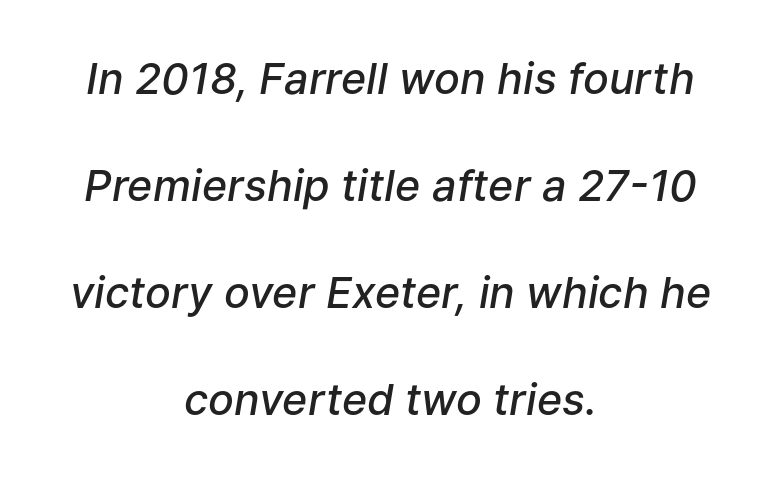
{"italic": "yes", "lean": "right", "slant_degrees": 9, "bold": "semi", "weight": "semibold", "width": "normal", "stroke_contrast": "low", "x_height": "medium", "monospaced": "no", "underline": "no", "align": "center", "line_spacing": "loose", "line_spacing_ratio": 2.49, "letter_spacing": "normal", "letter_spacing_em": 0.0, "glyph_px": 43}
